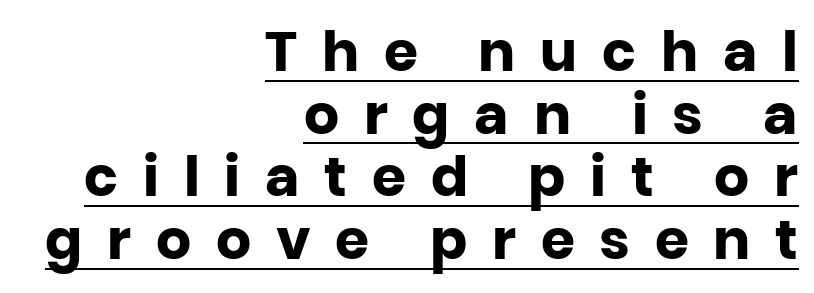
{"serif": "no", "italic": "no", "bold": "yes", "weight": "heavy", "width": "normal", "stroke_contrast": "low", "x_height": "large", "monospaced": "no", "underline": "yes", "align": "right", "line_spacing": "tight", "line_spacing_ratio": 1.14, "letter_spacing": "wide", "letter_spacing_em": 0.45, "glyph_px": 55}
